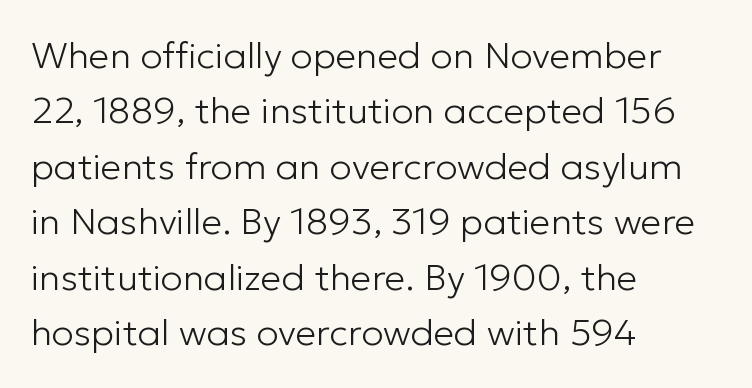
The letters stand upright; this is a roman face. Weight class: somewhere from thin through regular. The ragged edge is on the right, which tells us the setting is flush left. What's the leading like? Ordinary, nothing unusual. A sans-serif font was chosen for this passage. Check the space under the baseline: it is left empty.
